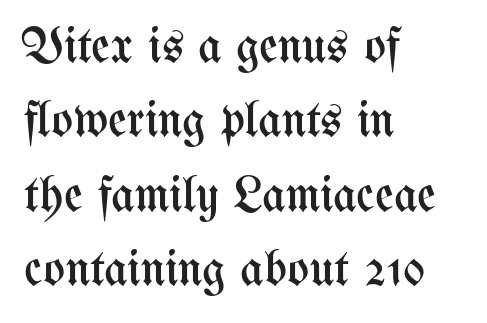
Q: Is the text bold? A: No.
Q: Is the text italic (slanted)? A: No, it is upright.
Q: Is the text underlined? A: No.
Q: How is the paragraph aligned? A: Left-aligned.
Q: Is the spacing between letters normal or unusually wide? A: Normal.
Q: Is the spacing between lines tight, normal or loose? A: Normal.
Q: Width (condensed, normal, or wide)? A: Condensed.
Q: Stroke contrast? A: Medium.
Q: x-height? A: Medium.
Q: Monospaced? A: No.
